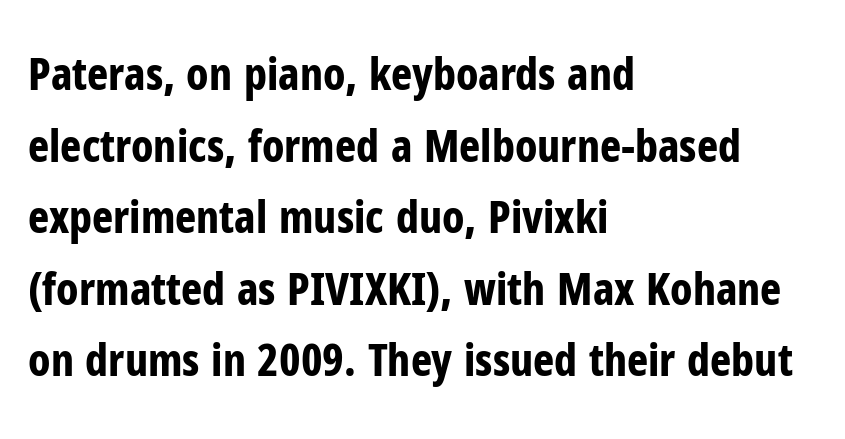
{"serif": "no", "italic": "no", "bold": "yes", "weight": "bold", "width": "condensed", "stroke_contrast": "low", "x_height": "medium", "monospaced": "no", "underline": "no", "align": "left", "line_spacing": "normal", "line_spacing_ratio": 1.59, "letter_spacing": "normal", "letter_spacing_em": 0.0, "glyph_px": 45}
